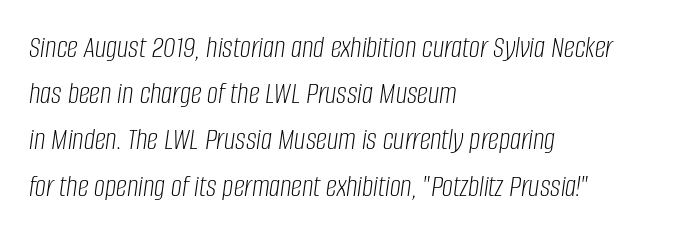
Q: Is the text bold? A: No.
Q: Is the text italic (slanted)? A: Yes, it leans right by about 8 degrees.
Q: Is the text underlined? A: No.
Q: How is the paragraph aligned? A: Left-aligned.
Q: Is the spacing between letters normal or unusually wide? A: Normal.
Q: Is the spacing between lines tight, normal or loose? A: Normal.
Q: Width (condensed, normal, or wide)? A: Condensed.
Q: Stroke contrast? A: Low.
Q: x-height? A: Large.
Q: Monospaced? A: No.
